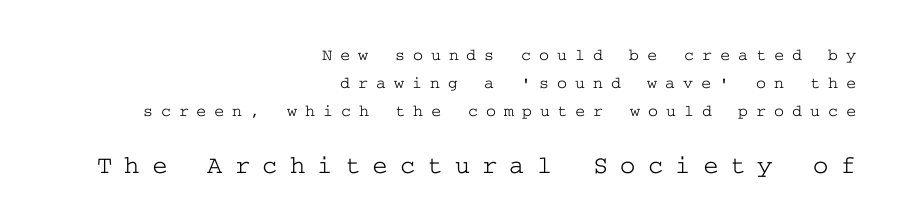
{"italic": "no", "underline": "no", "align": "right", "line_spacing": "normal", "line_spacing_ratio": 1.65, "letter_spacing": "wide", "letter_spacing_em": 0.47, "larger_block": "second", "size_ratio": 1.53, "glyph_px": 26}
